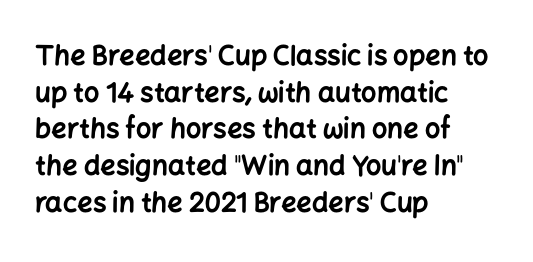
Q: Is the text bold? A: Yes.
Q: Is the text italic (slanted)? A: No, it is upright.
Q: Is the text underlined? A: No.
Q: How is the paragraph aligned? A: Left-aligned.
Q: Is the spacing between letters normal or unusually wide? A: Normal.
Q: Is the spacing between lines tight, normal or loose? A: Normal.
